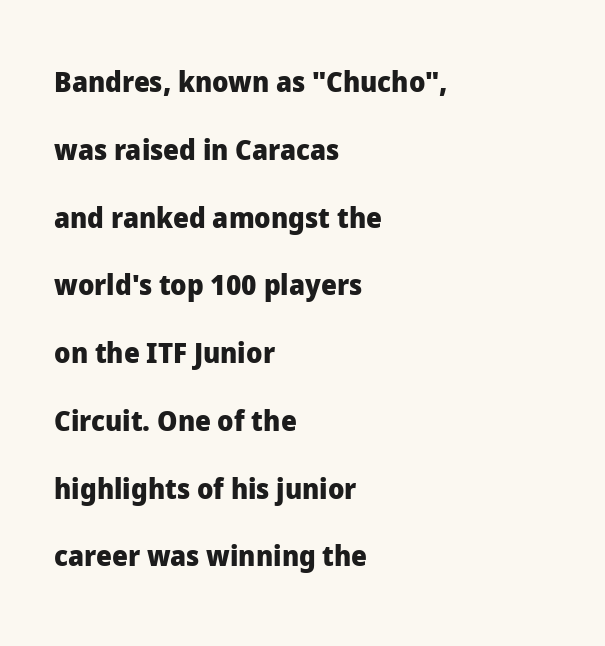
{"serif": "no", "italic": "no", "bold": "yes", "weight": "heavy", "width": "normal", "stroke_contrast": "low", "x_height": "medium", "monospaced": "no", "underline": "no", "align": "left", "line_spacing": "loose", "line_spacing_ratio": 2.42, "letter_spacing": "normal", "letter_spacing_em": 0.0, "glyph_px": 28}
